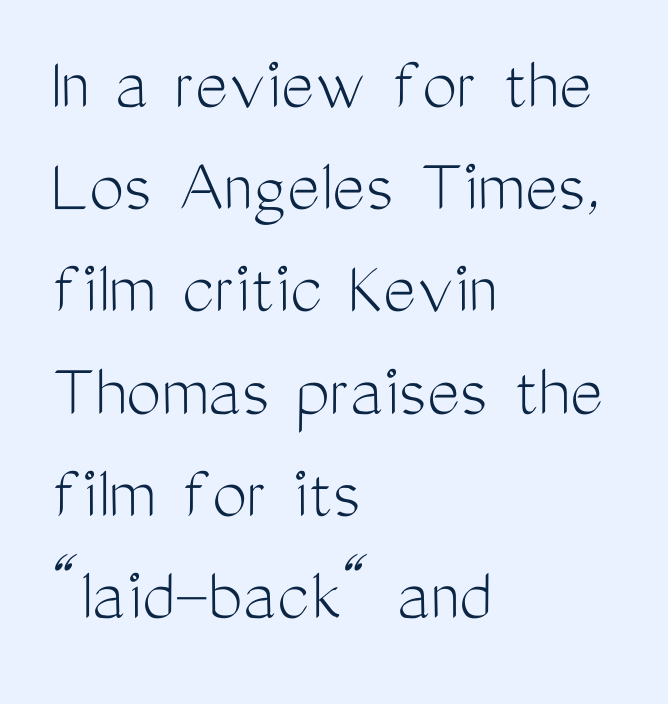
{"serif": "no", "italic": "no", "bold": "no", "weight": "light", "width": "condensed", "stroke_contrast": "medium", "x_height": "medium", "monospaced": "no", "underline": "no", "align": "left", "line_spacing": "normal", "line_spacing_ratio": 1.31, "letter_spacing": "normal", "letter_spacing_em": 0.0, "glyph_px": 78}
